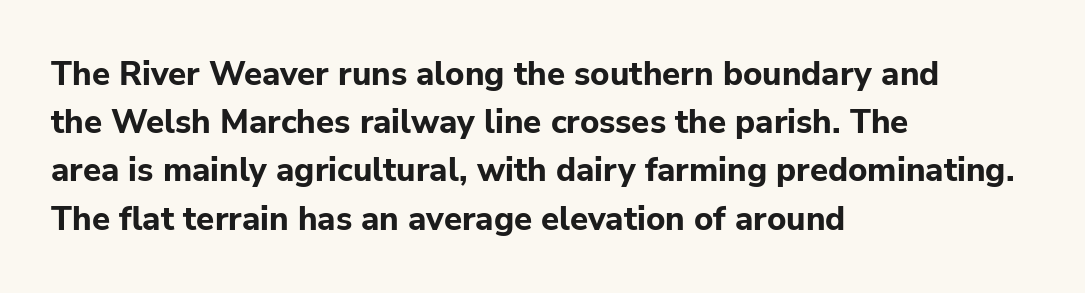
The image shows 33 px bold sans-serif type, upright; set left-aligned, normal line spacing (1.46x), normal letter spacing, not underlined; low stroke contrast and a medium x-height.
